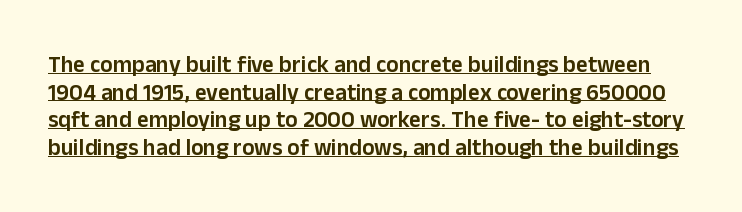
When letters stand straight like this, we call the style roman or upright. A bit beefed up — I'd call it semibold rather than bold. Does extra space separate the letters? No, they use regular spacing. Compared with undecorated copy, this sample adds a rule below the words.
